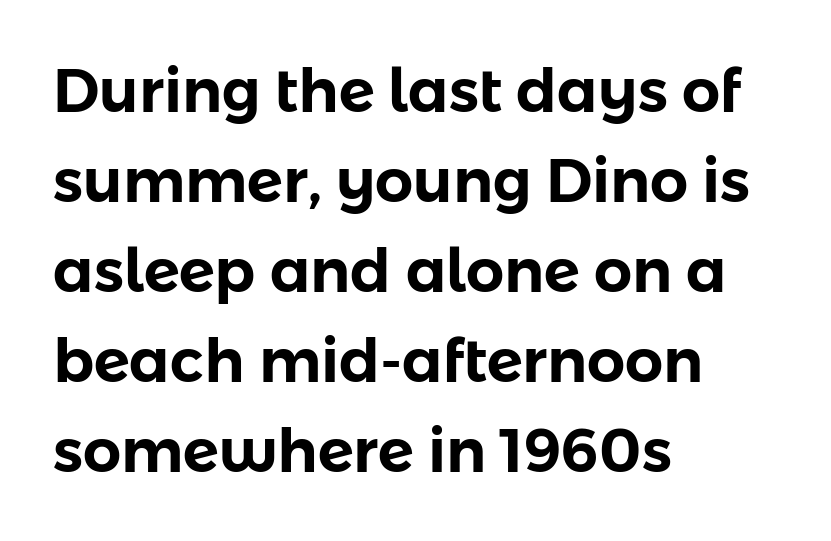
{"serif": "no", "italic": "no", "width": "normal", "stroke_contrast": "low", "x_height": "medium", "monospaced": "no", "underline": "no", "align": "left", "line_spacing": "normal", "line_spacing_ratio": 1.5, "letter_spacing": "normal", "letter_spacing_em": 0.0, "glyph_px": 60}
